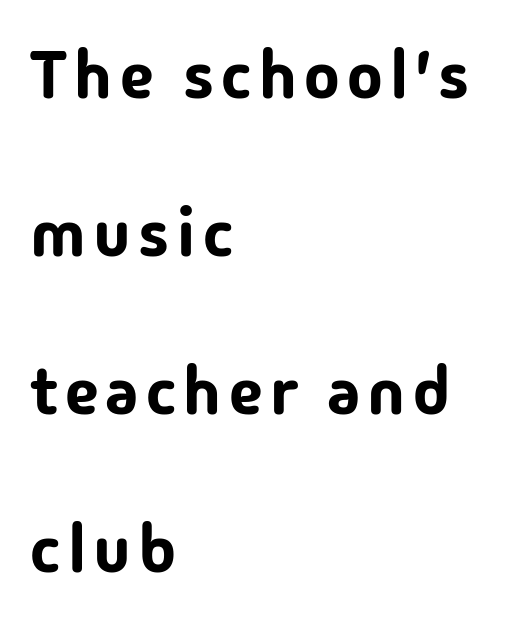
{"serif": "no", "italic": "no", "width": "normal", "stroke_contrast": "low", "x_height": "medium", "monospaced": "no", "underline": "no", "align": "left", "line_spacing": "loose", "line_spacing_ratio": 2.36, "glyph_px": 67}
